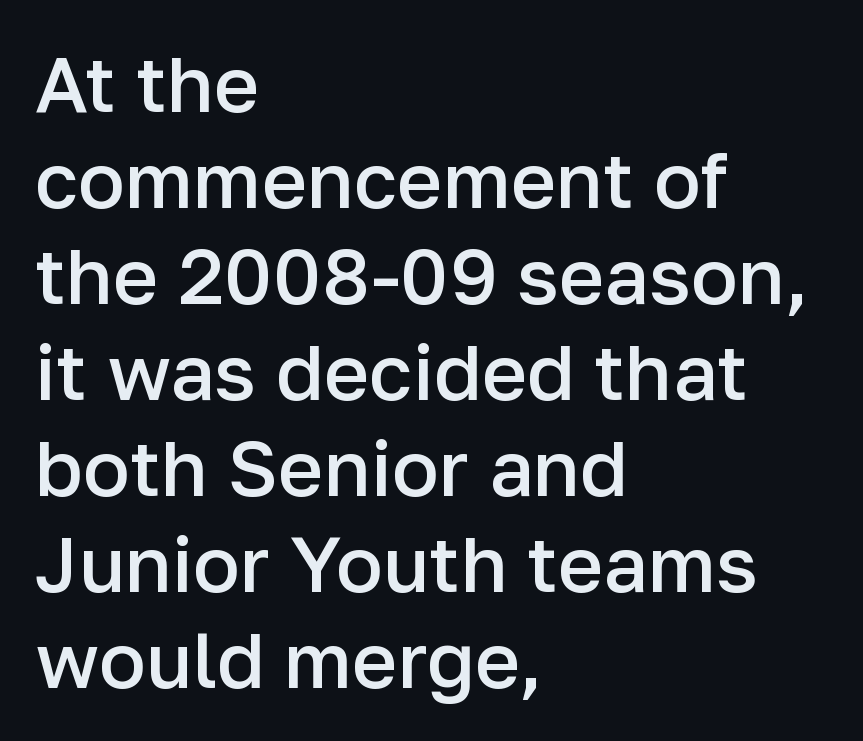
Every stem runs plumb, perpendicular to the baseline. Weight: semibold (demi). Line starts are locked; line ends wander. This sample has the flowing, uneven cadence of proportional lettering. Check where the strokes stop: nothing finishes them off — pure sans.
